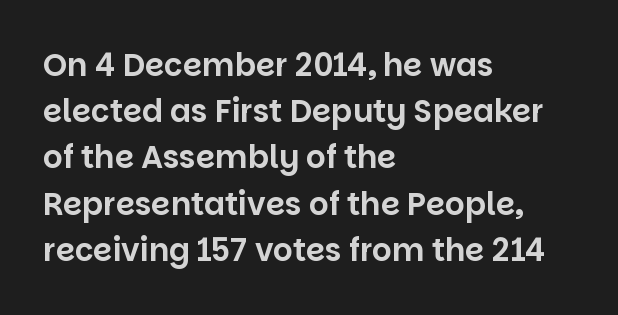
This rendering leaves character spacing at its baseline value. Note: no serifs on the glyphs. These lines were composed using upright roman letters. Here the designer chose a conventional face with non-uniform glyph widths. The glyphs are unaccompanied by any horizontal stroke below them. This sample keeps an unexceptional amount of space between lines.
